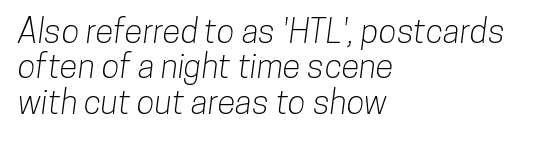
Does the type have serifs? No, each stem ends abruptly. Look at the tracking — it's just the regular setting, nothing added. These lines stack with their left ends in a neat column. If you measured baseline to baseline, you'd find a short distance. Think of a printed novel: that variable character pitch is what you see here. The foot of each line stays bare and open.
